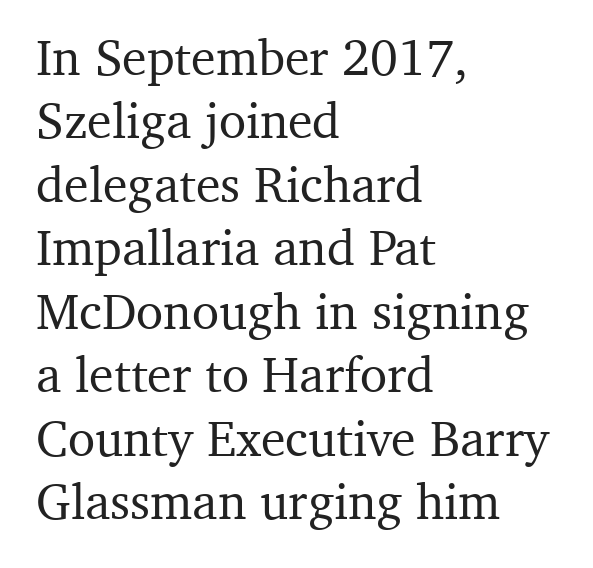
Q: Is the text italic (slanted)? A: No, it is upright.
Q: Is the typeface a serif or a sans-serif typeface? A: Serif.
Q: Is the text underlined? A: No.
Q: How is the paragraph aligned? A: Left-aligned.
Q: Is the spacing between letters normal or unusually wide? A: Normal.
Q: Is the spacing between lines tight, normal or loose? A: Normal.
Q: Width (condensed, normal, or wide)? A: Normal.
Q: Stroke contrast? A: Medium.
Q: x-height? A: Medium.
Q: Monospaced? A: No.
